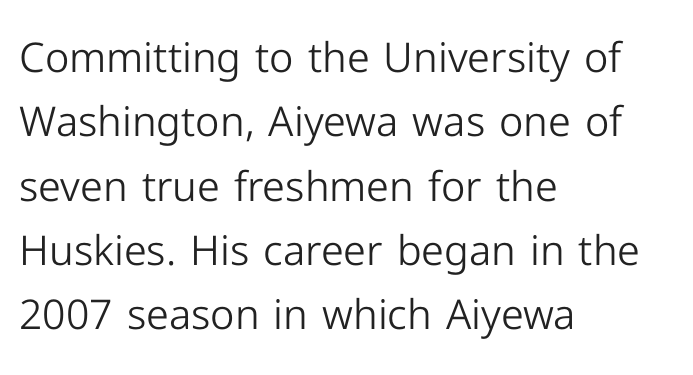
Q: Is the text bold? A: No.
Q: Is the text italic (slanted)? A: No, it is upright.
Q: Is the typeface a serif or a sans-serif typeface? A: Sans-serif.
Q: Is the text underlined? A: No.
Q: How is the paragraph aligned? A: Left-aligned.
Q: Is the spacing between letters normal or unusually wide? A: Normal.
Q: Is the spacing between lines tight, normal or loose? A: Normal.
Q: Width (condensed, normal, or wide)? A: Normal.
Q: Stroke contrast? A: Low.
Q: x-height? A: Medium.
Q: Monospaced? A: No.
